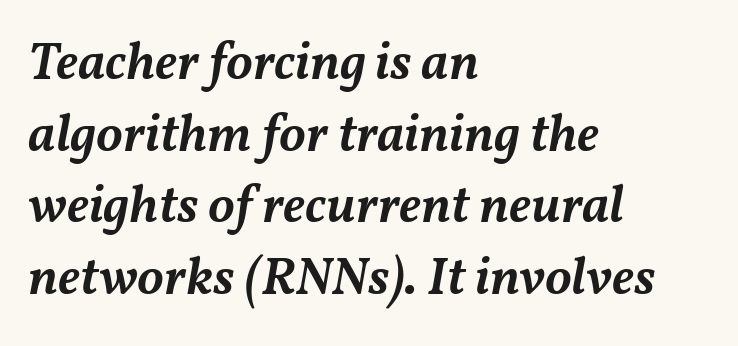
Spacing verdict: proportional, widths tailored to each character. The lines in this sample share a left origin and differ only in where they stop. Students, note that the glyphs here touch the page at normal intervals. Caption: semibold face, moderately heavy strokes.
